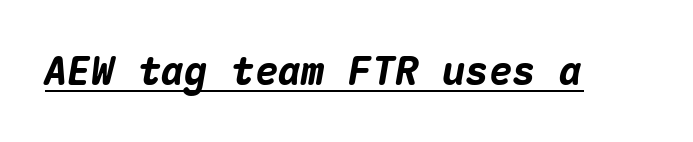
Q: Is the text bold? A: Yes.
Q: Is the text italic (slanted)? A: Yes, it leans right by about 10 degrees.
Q: Is the text underlined? A: Yes.
Q: Is the spacing between letters normal or unusually wide? A: Normal.
Q: Width (condensed, normal, or wide)? A: Normal.
Q: Stroke contrast? A: Medium.
Q: x-height? A: Medium.
Q: Monospaced? A: Yes.
